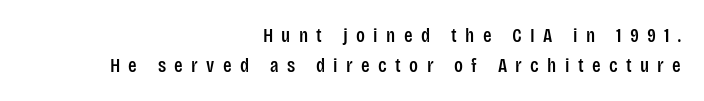
Q: Is the text italic (slanted)? A: No, it is upright.
Q: Is the text underlined? A: No.
Q: How is the paragraph aligned? A: Right-aligned.
Q: Is the spacing between letters normal or unusually wide? A: Unusually wide.
Q: Is the spacing between lines tight, normal or loose? A: Normal.
